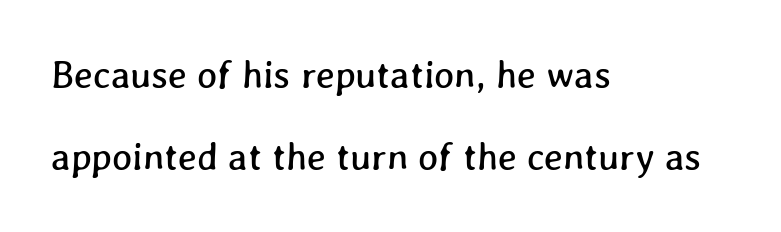
Q: Is the text underlined? A: No.
Q: How is the paragraph aligned? A: Left-aligned.
Q: Is the spacing between letters normal or unusually wide? A: Normal.
Q: Is the spacing between lines tight, normal or loose? A: Loose.
Q: Width (condensed, normal, or wide)? A: Normal.
Q: Stroke contrast? A: Low.
Q: x-height? A: Medium.
Q: Monospaced? A: No.
